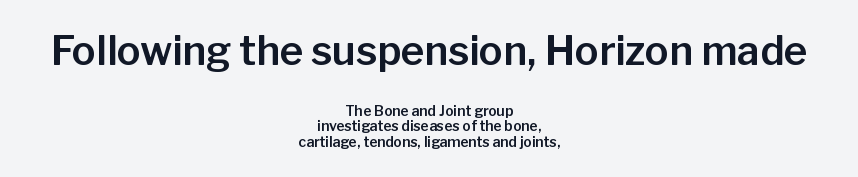
Observe the absence of serifs on each vertical stroke in this sample. Lines of text with bare space underneath. Is there any slant? The stems are plumb. The rendering shrinks the type as you move from the upper chunk to the lower. Nobody touched the tracking dial on this one.
